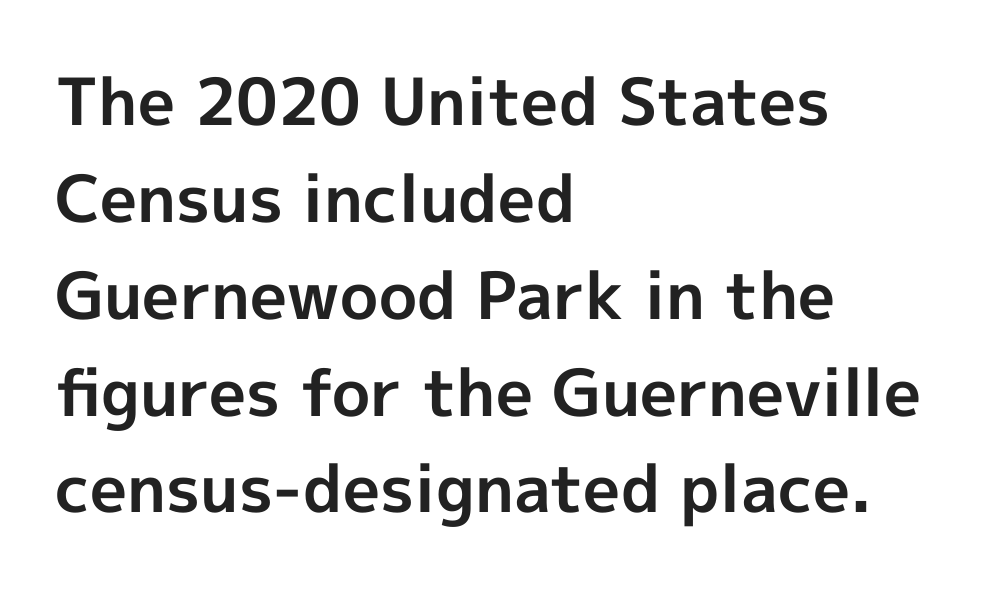
The image shows 65 px bold sans-serif type, upright; set left-aligned, normal line spacing (1.49x), normal letter spacing, not underlined; a medium x-height.
